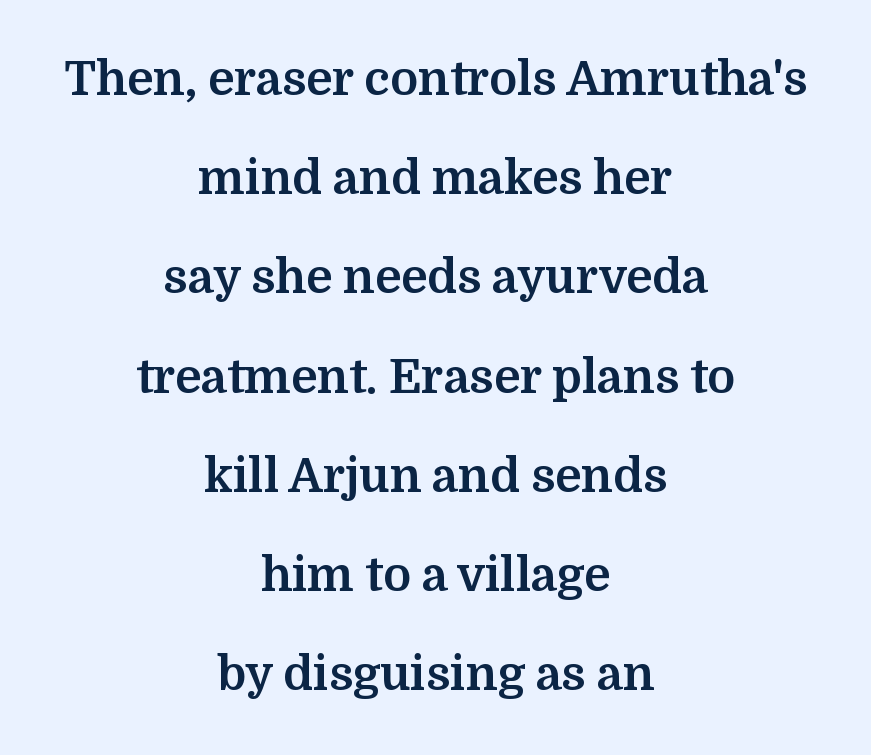
{"serif": "yes", "italic": "no", "bold": "yes", "weight": "bold", "width": "normal", "stroke_contrast": "medium", "x_height": "medium", "monospaced": "no", "underline": "no", "align": "center", "line_spacing": "loose", "line_spacing_ratio": 2.11, "letter_spacing": "normal", "letter_spacing_em": 0.0, "glyph_px": 47}
